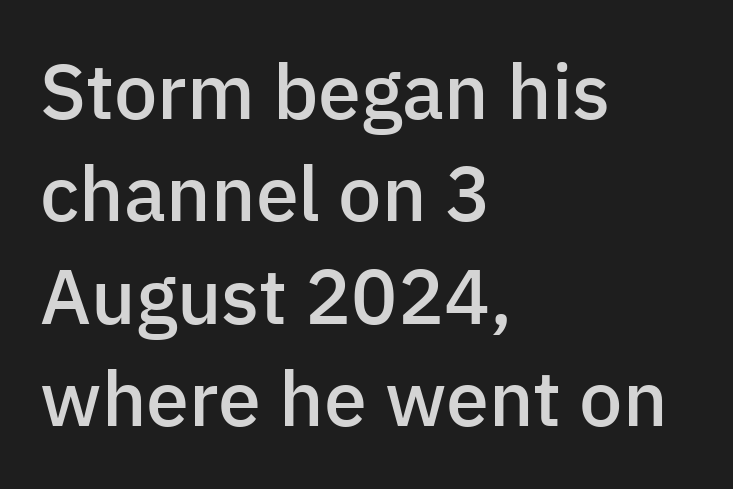
I'd describe the lettering as semibold — firm but not a full bold. Notice how the passage keeps a crisp vertical edge on the left only. Letterform terminals end flat and unadorned throughout the passage. The tracking reads as untouched default to a designer's eye. Successive baselines arrive at the customary interval. Each letter keeps its own natural width here, so spacing adapts to shape.
